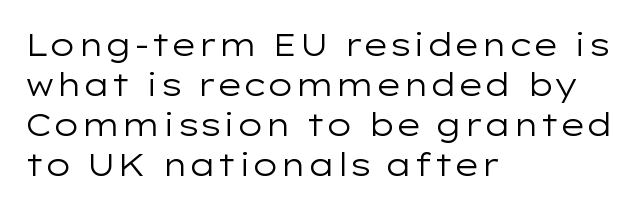
The image shows 31 px regular-weight, wide sans-serif type, upright; set left-aligned, normal line spacing (1.29x), normal letter spacing, not underlined; low stroke contrast and a medium x-height.
